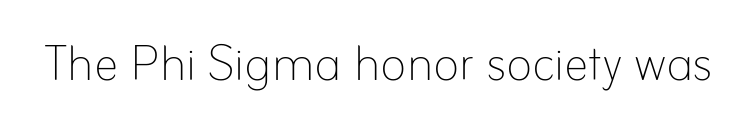
Ordinary non-slanted type is in use. Observe the ordinary spacing: letters are neighbours, not strangers. You could not count columns in this text — the font is proportionally spaced. Is this a heavy cut? Hardly; it is regular or lighter.
